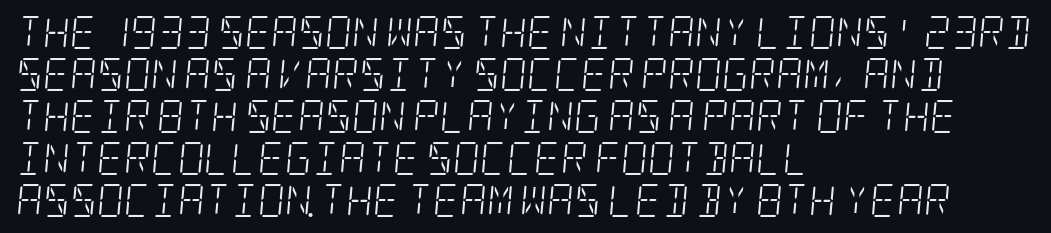
Q: Is the text bold? A: No.
Q: Is the text italic (slanted)? A: Yes, it leans right by about 5 degrees.
Q: Is the typeface a serif or a sans-serif typeface? A: Serif.
Q: Is the text underlined? A: No.
Q: How is the paragraph aligned? A: Left-aligned.
Q: Is the spacing between letters normal or unusually wide? A: Normal.
Q: Is the spacing between lines tight, normal or loose? A: Normal.
Q: Width (condensed, normal, or wide)? A: Condensed.
Q: Stroke contrast? A: Low.
Q: x-height? A: Large.
